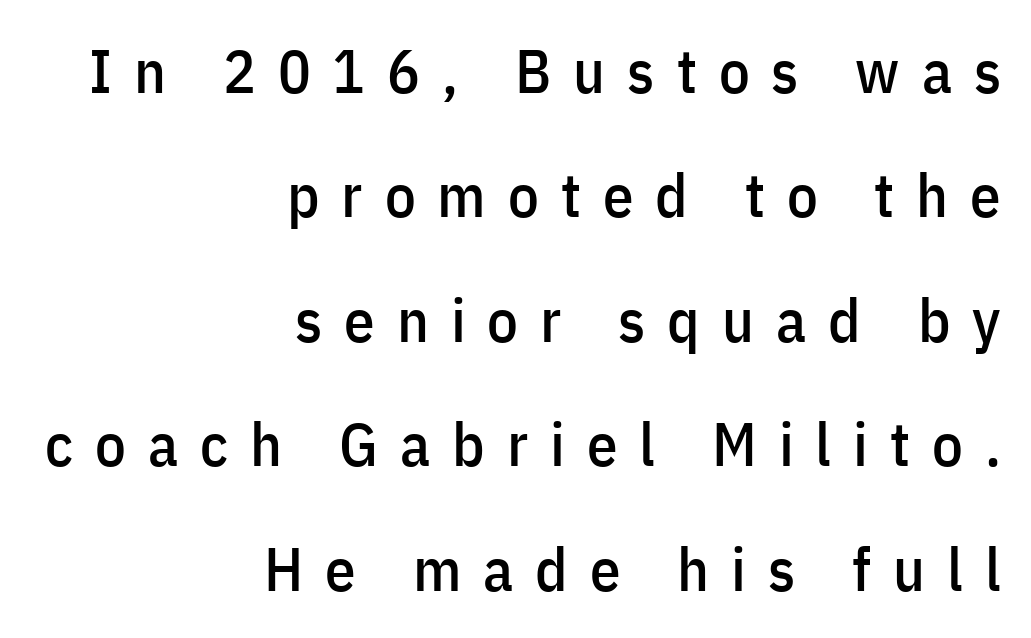
The image shows 61 px condensed sans-serif type, upright; set right-aligned, loose line spacing (2.04x), unusually wide letter spacing (+0.36 em), not underlined; low stroke contrast and a medium x-height.
